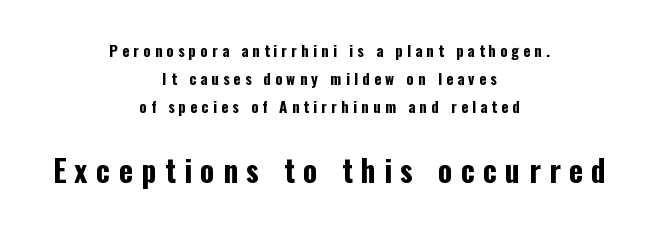
Q: Is the text bold? A: Yes.
Q: Is the text italic (slanted)? A: No, it is upright.
Q: Is the typeface a serif or a sans-serif typeface? A: Sans-serif.
Q: Is the text underlined? A: No.
Q: How is the paragraph aligned? A: Centered.
Q: Is the spacing between letters normal or unusually wide? A: Unusually wide.
Q: Which block of text is set in a larger size, the first (top) or the second (bottom)? A: The second (bottom) one.
Q: Width (condensed, normal, or wide)? A: Condensed.
Q: Stroke contrast? A: Low.
Q: x-height? A: Medium.
Q: Monospaced? A: No.
